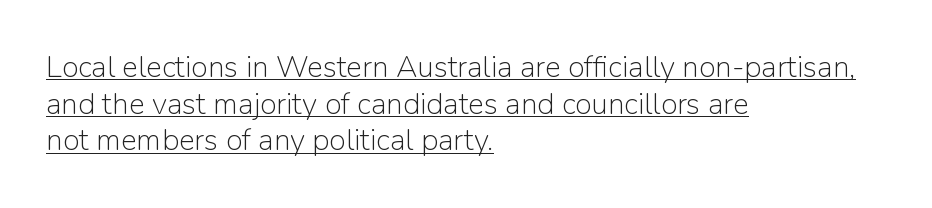
The image shows 30 px light sans-serif type, upright; set left-aligned, line spacing 1.22x, normal letter spacing, underlined; low stroke contrast and a medium x-height.
